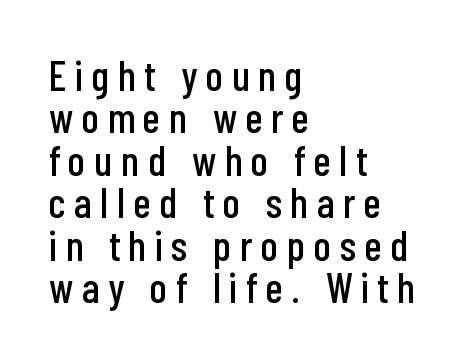
Q: Is the text italic (slanted)? A: No, it is upright.
Q: Is the typeface a serif or a sans-serif typeface? A: Sans-serif.
Q: Is the text underlined? A: No.
Q: How is the paragraph aligned? A: Left-aligned.
Q: Is the spacing between letters normal or unusually wide? A: Unusually wide.
Q: Is the spacing between lines tight, normal or loose? A: Tight.
Q: Width (condensed, normal, or wide)? A: Condensed.
Q: Stroke contrast? A: Low.
Q: x-height? A: Medium.
Q: Monospaced? A: No.
